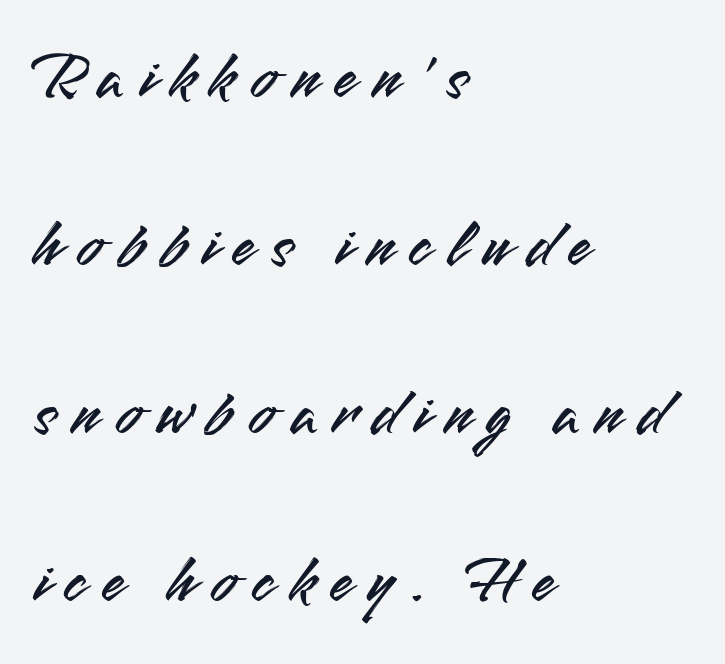
The image shows 68 px sans-serif type; set left-aligned, loose line spacing (2.47x), unusually wide letter spacing (+0.22 em), not underlined; medium stroke contrast and a small x-height.
